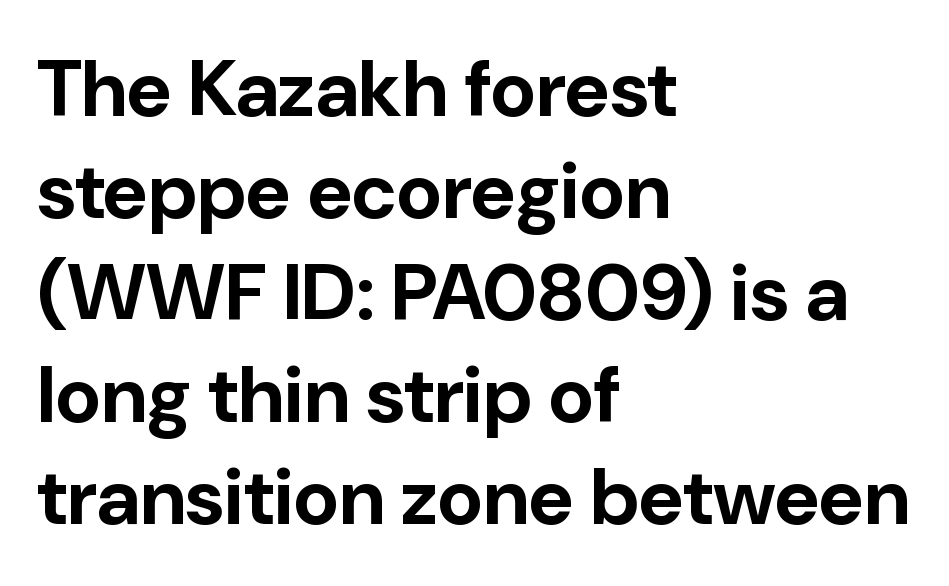
Typographic density is high because the face is bold. Horizontally, the lines are justified to the leading edge only. Character widths vary here, with narrow letters taking less room than wide ones. Italic: no, the glyphs are upright roman.
